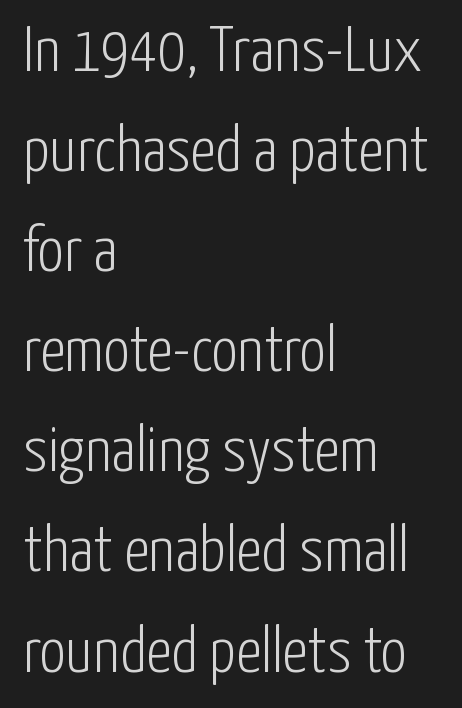
The image shows 65 px light, condensed sans-serif type, upright; set left-aligned, normal line spacing (1.54x), normal letter spacing, not underlined; low stroke contrast and a medium x-height.
